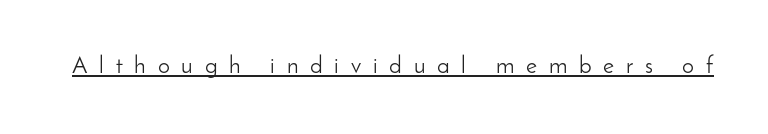
{"italic": "no", "bold": "no", "underline": "yes", "letter_spacing": "wide", "letter_spacing_em": 0.49, "glyph_px": 24}
